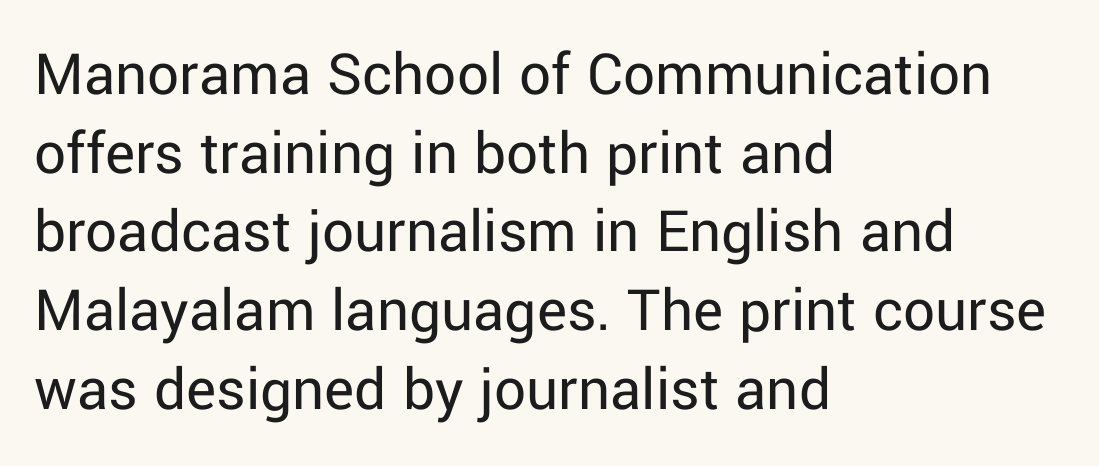
Q: Is the text bold? A: No.
Q: Is the text italic (slanted)? A: No, it is upright.
Q: Is the typeface a serif or a sans-serif typeface? A: Sans-serif.
Q: Is the text underlined? A: No.
Q: How is the paragraph aligned? A: Left-aligned.
Q: Is the spacing between letters normal or unusually wide? A: Normal.
Q: Is the spacing between lines tight, normal or loose? A: Normal.
Q: Width (condensed, normal, or wide)? A: Normal.
Q: Stroke contrast? A: Low.
Q: x-height? A: Medium.
Q: Monospaced? A: No.
